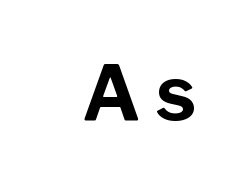
Each letter keeps its own natural width here, so spacing adapts to shape. These lines were composed using upright roman letters. These words are printed bold, with thick strokes throughout. The font family rendered here belongs to the sans-serif group. This sample uses expanded letter spacing, leaving extra air between glyphs. Honestly, there is no underline to notice here at all.
